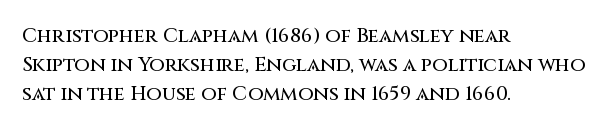
Rows of type keep a routine distance in the vertical direction. Is the block centered? No — it sits flush against the left margin. No italicization has been applied; the sample stays upright. Letters rest on an invisible, unmarked baseline.
